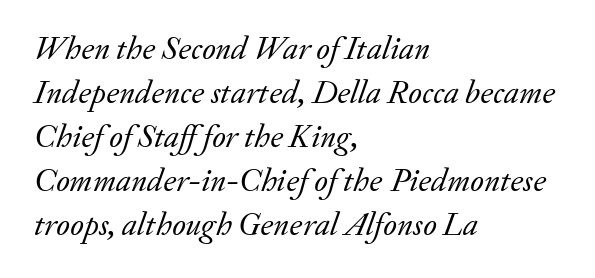
Short and long lines alike share a common starting point at left. No word sits above an underline. These lines are composed in type with serifs. The font's italic variant was chosen for this text. The weight tops out at a normal text grade. Students, note that the glyphs here touch the page at normal intervals.
